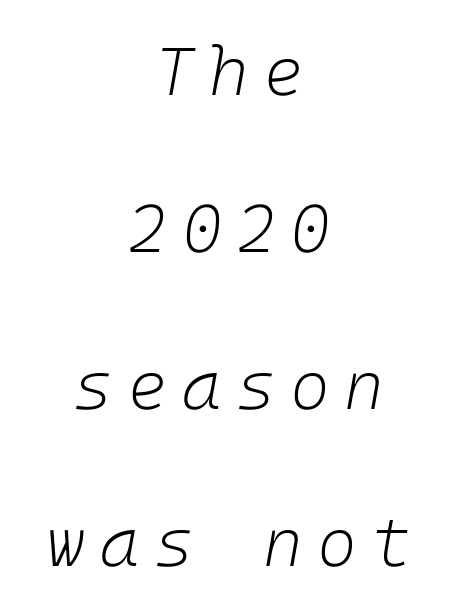
Q: Is the text bold? A: No.
Q: Is the text italic (slanted)? A: Yes, it leans right by about 10 degrees.
Q: Is the text underlined? A: No.
Q: How is the paragraph aligned? A: Centered.
Q: Is the spacing between letters normal or unusually wide? A: Unusually wide.
Q: Is the spacing between lines tight, normal or loose? A: Loose.
Q: Width (condensed, normal, or wide)? A: Normal.
Q: Stroke contrast? A: Low.
Q: x-height? A: Medium.
